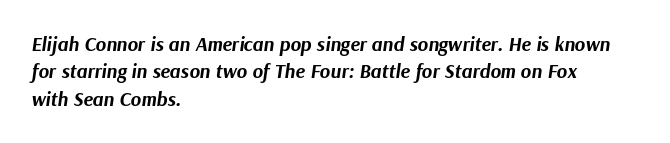
Short and long lines alike share a common starting point at left. The passage shown has conventional tracking throughout. Clear beneath every line of the passage. Line spacing here is normal.
